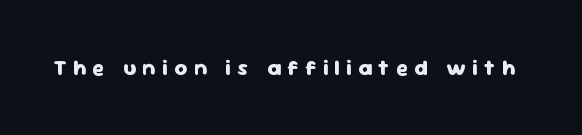
Q: Is the text bold? A: Yes.
Q: Is the text italic (slanted)? A: No, it is upright.
Q: Is the text underlined? A: No.
Q: Is the spacing between letters normal or unusually wide? A: Unusually wide.
